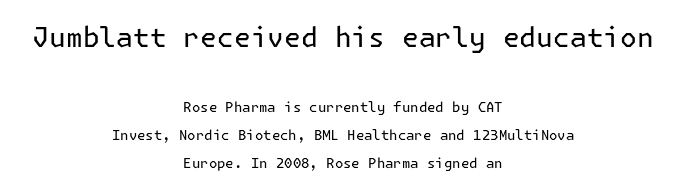
The image shows 28 px regular-weight sans-serif type, upright; set centered, loose line spacing (1.99x), normal letter spacing, not underlined; the first (top) block is 2.0x larger; low stroke contrast and a medium x-height.
